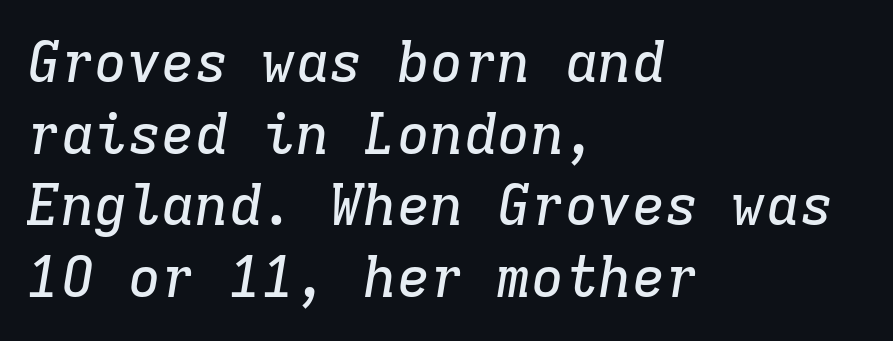
Q: Is the text italic (slanted)? A: Yes, it leans right by about 9 degrees.
Q: Is the typeface a serif or a sans-serif typeface? A: Serif.
Q: Is the text underlined? A: No.
Q: How is the paragraph aligned? A: Left-aligned.
Q: Is the spacing between letters normal or unusually wide? A: Normal.
Q: Is the spacing between lines tight, normal or loose? A: Normal.
Q: Width (condensed, normal, or wide)? A: Normal.
Q: Stroke contrast? A: Low.
Q: x-height? A: Medium.
Q: Monospaced? A: Yes.
